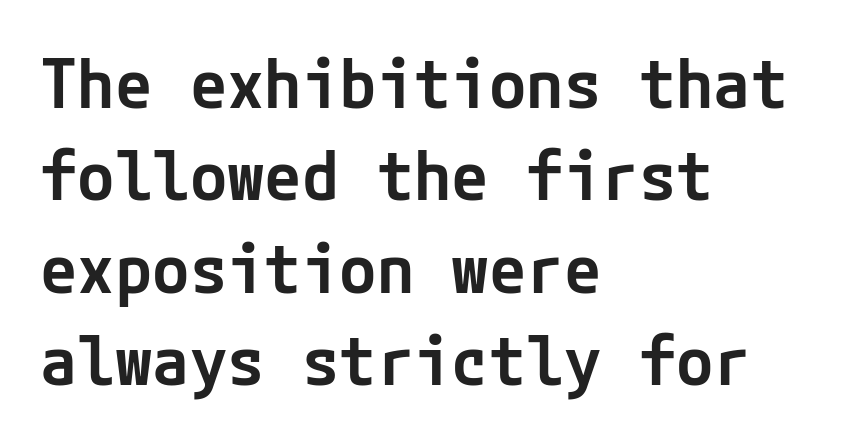
Q: Is the text bold? A: Semi-bold.
Q: Is the text italic (slanted)? A: No, it is upright.
Q: Is the typeface a serif or a sans-serif typeface? A: Sans-serif.
Q: Is the text underlined? A: No.
Q: How is the paragraph aligned? A: Left-aligned.
Q: Is the spacing between letters normal or unusually wide? A: Normal.
Q: Is the spacing between lines tight, normal or loose? A: Normal.
Q: Width (condensed, normal, or wide)? A: Normal.
Q: Stroke contrast? A: Low.
Q: x-height? A: Medium.
